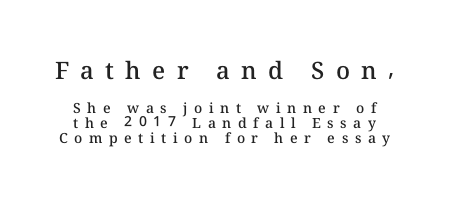
How would I describe the line gaps? Narrow and economical. Plain, unruled lines of type. The letterforms stand isolated, each surrounded by extra space. The lettering stays uniformly vertical, giving the passage a roman look.
